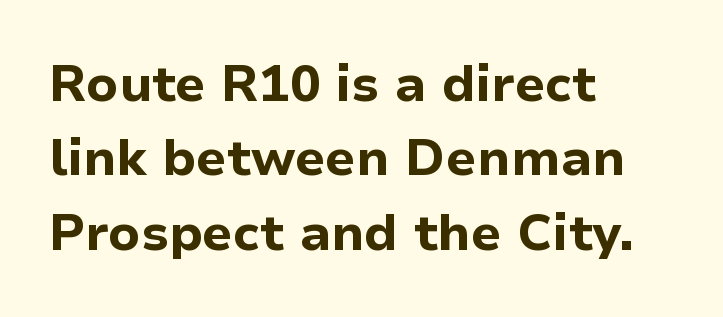
The image shows 51 px bold sans-serif type, upright; set left-aligned, normal line spacing (1.46x), normal letter spacing, not underlined; low stroke contrast and a medium x-height.
